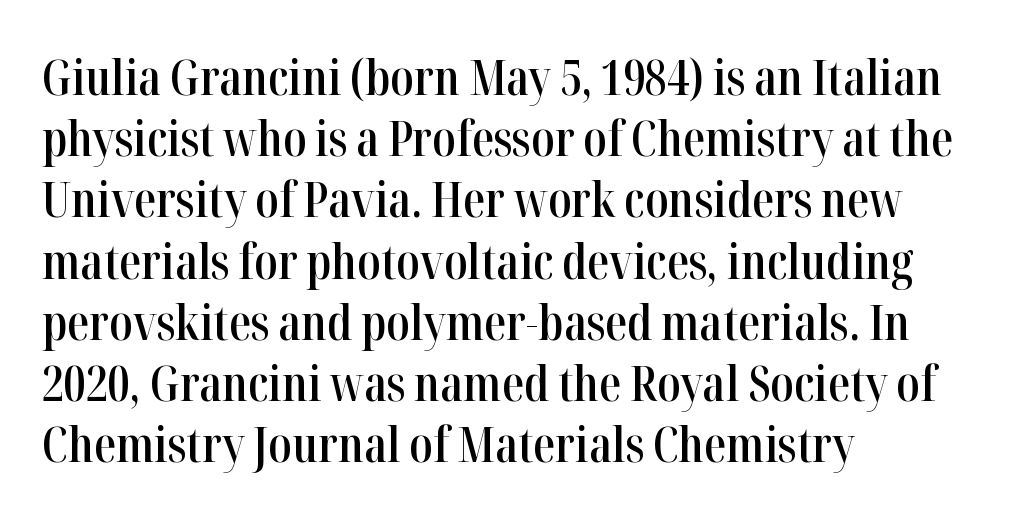
The image shows 49 px semibold, condensed serif type, upright; set left-aligned, normal line spacing (1.25x), normal letter spacing, not underlined; high stroke contrast and a medium x-height.
